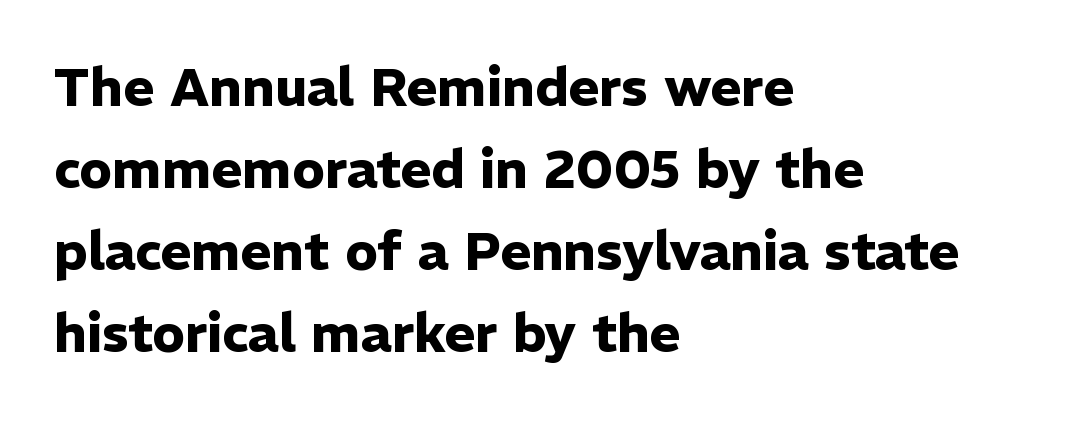
Q: Is the text bold? A: Yes.
Q: Is the text italic (slanted)? A: No, it is upright.
Q: Is the typeface a serif or a sans-serif typeface? A: Sans-serif.
Q: Is the text underlined? A: No.
Q: How is the paragraph aligned? A: Left-aligned.
Q: Is the spacing between letters normal or unusually wide? A: Normal.
Q: Is the spacing between lines tight, normal or loose? A: Normal.
Q: Width (condensed, normal, or wide)? A: Normal.
Q: Stroke contrast? A: Low.
Q: x-height? A: Medium.
Q: Monospaced? A: No.
